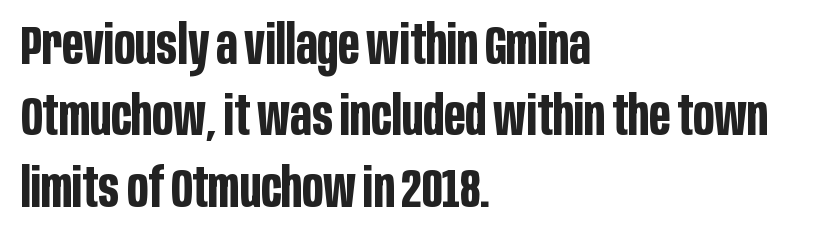
The image shows 54 px bold, condensed sans-serif type, upright; set left-aligned, normal line spacing (1.32x), normal letter spacing, not underlined; low stroke contrast and a large x-height.
